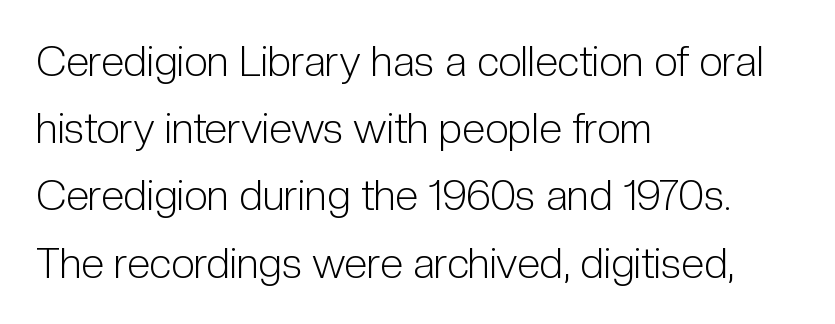
Q: Is the text bold? A: No.
Q: Is the text italic (slanted)? A: No, it is upright.
Q: Is the typeface a serif or a sans-serif typeface? A: Sans-serif.
Q: Is the text underlined? A: No.
Q: How is the paragraph aligned? A: Left-aligned.
Q: Is the spacing between letters normal or unusually wide? A: Normal.
Q: Is the spacing between lines tight, normal or loose? A: Normal.
Q: Width (condensed, normal, or wide)? A: Condensed.
Q: Stroke contrast? A: Low.
Q: x-height? A: Medium.
Q: Monospaced? A: No.
